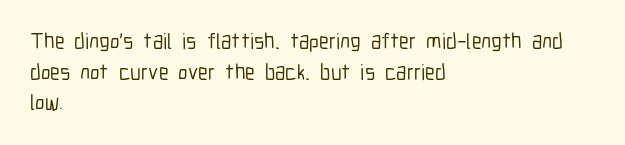
The image shows 22 px text type, upright; set left-aligned, normal line spacing (1.39x), normal letter spacing, not underlined.
